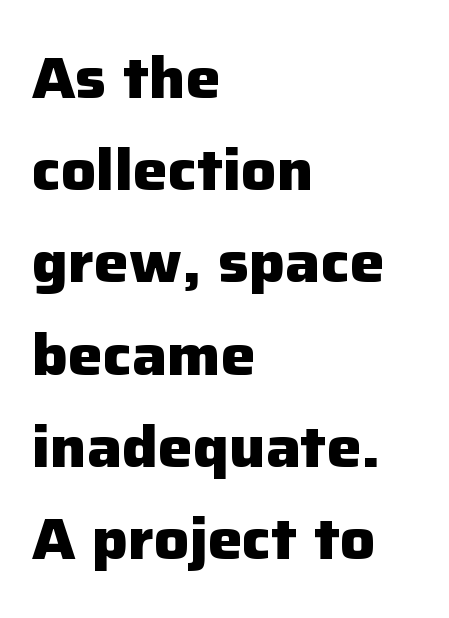
The image shows 58 px heavy sans-serif type, upright; set left-aligned, normal line spacing (1.59x), normal letter spacing, not underlined; low stroke contrast and a medium x-height.
